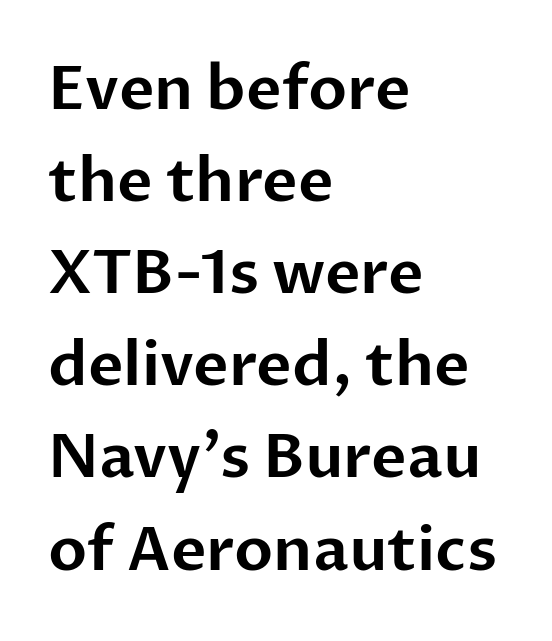
The image shows 61 px sans-serif type, upright; set left-aligned, normal line spacing (1.51x), normal letter spacing, not underlined; low stroke contrast and a medium x-height.
